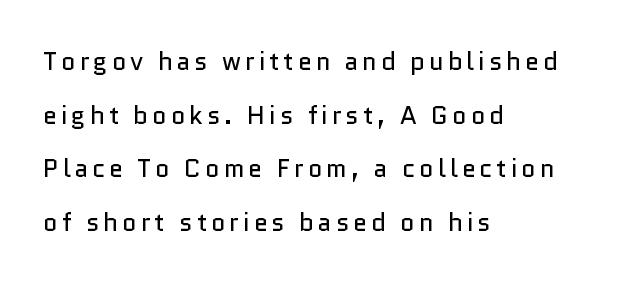
{"italic": "no", "bold": "no", "underline": "no", "align": "left", "line_spacing": "loose", "line_spacing_ratio": 2.15, "glyph_px": 25}
